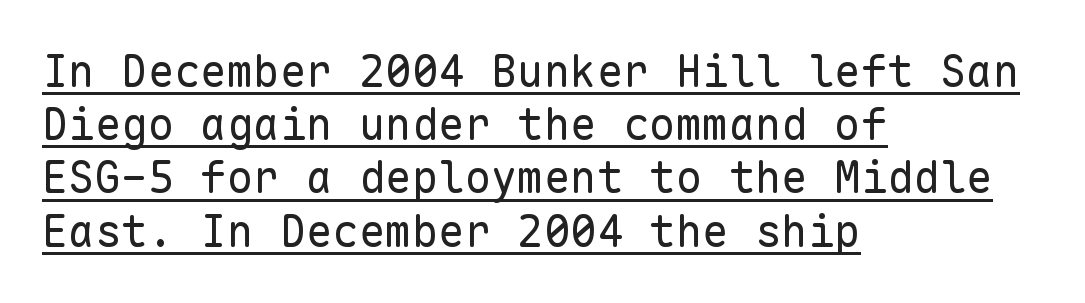
Q: Is the text bold? A: No.
Q: Is the text italic (slanted)? A: No, it is upright.
Q: Is the typeface a serif or a sans-serif typeface? A: Sans-serif.
Q: Is the text underlined? A: Yes.
Q: How is the paragraph aligned? A: Left-aligned.
Q: Is the spacing between letters normal or unusually wide? A: Normal.
Q: Width (condensed, normal, or wide)? A: Normal.
Q: Stroke contrast? A: Low.
Q: x-height? A: Medium.
Q: Monospaced? A: Yes.
